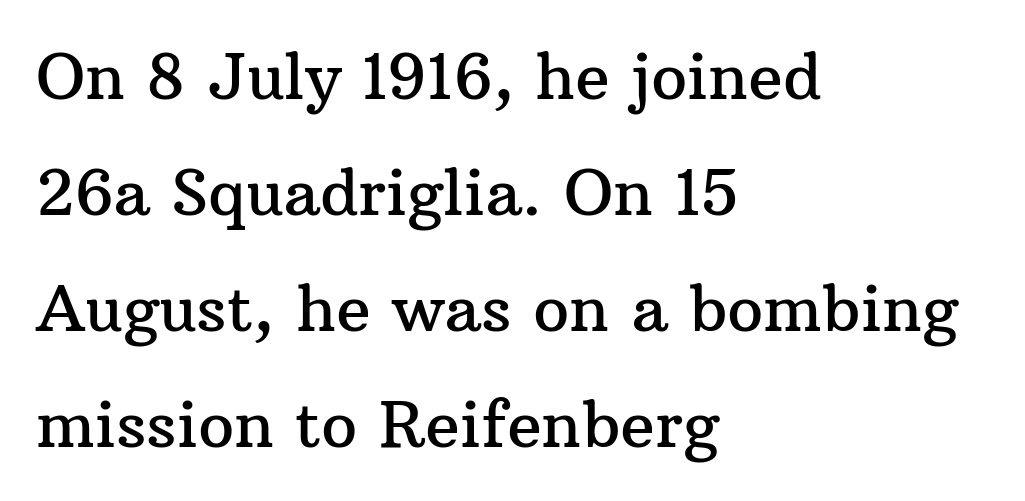
{"serif": "yes", "italic": "no", "width": "normal", "stroke_contrast": "medium", "x_height": "medium", "monospaced": "no", "underline": "no", "align": "left", "line_spacing_ratio": 1.81, "letter_spacing": "normal", "letter_spacing_em": 0.0, "glyph_px": 64}
